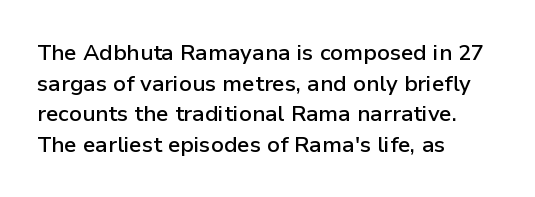
{"italic": "no", "bold": "semi", "underline": "no", "align": "left", "line_spacing": "normal", "line_spacing_ratio": 1.39, "letter_spacing": "normal", "letter_spacing_em": 0.0, "glyph_px": 22}
